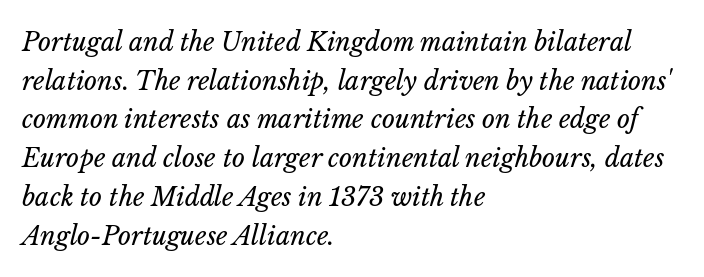
The image shows 25 px text type, italic (leaning right); set left-aligned, normal line spacing (1.55x), normal letter spacing, not underlined.
